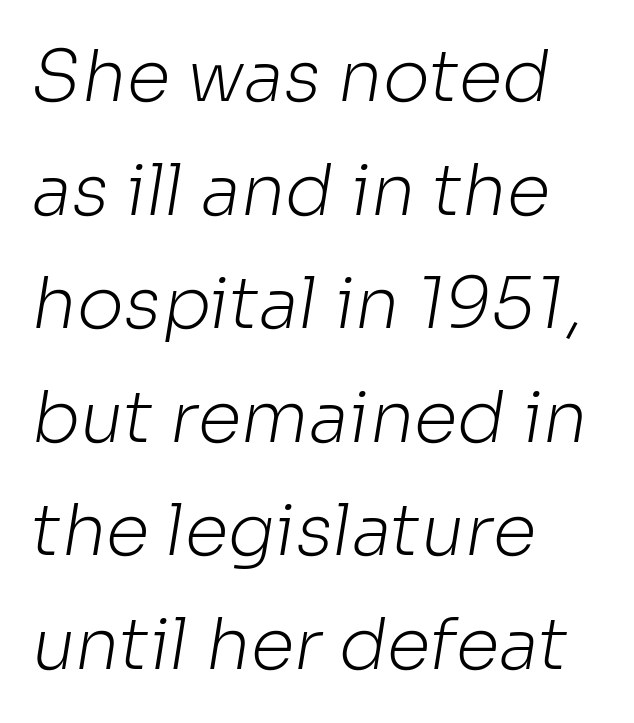
A typesetter would label this face a sans. Weight: regular or lighter. The face used here is rendered with its standard letterfit. Typeset ragged right — the left edge is the straight one. Leading matches the norm, producing a regular column.
